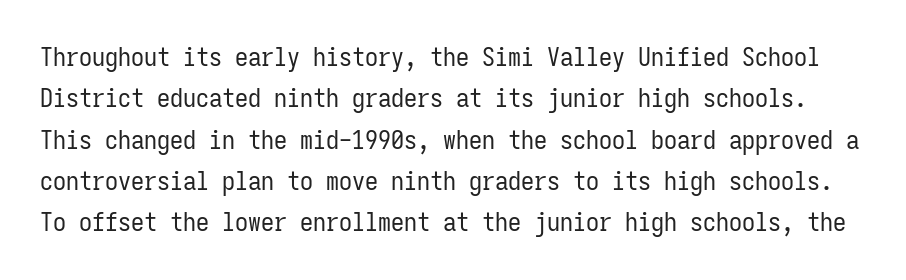
The strokes are not fattened; the text isn't bold. The line texture is even and compact thanks to regular tracking. These lines sit exactly where default settings would place them. Ordinary non-slanted type is in use.
